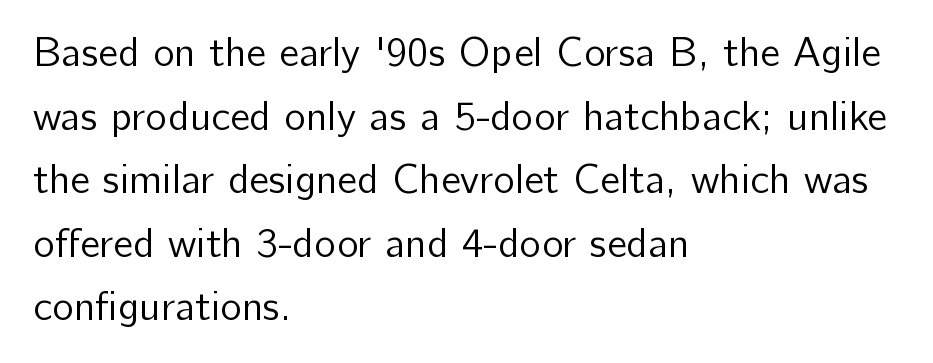
Posture: upright roman. Caption: standard tracking, unaltered. Classification — sans serif. Which margin do the lines hug? The left one — the right edge is uneven. Students, observe: this is what conventionally led text looks like.
